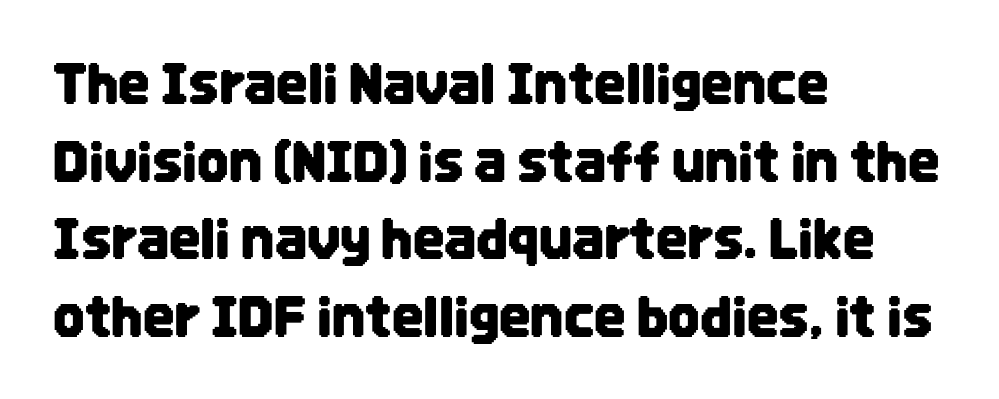
The image shows 55 px condensed sans-serif type, upright; set left-aligned, normal line spacing (1.41x), normal letter spacing, not underlined; low stroke contrast and a large x-height.
